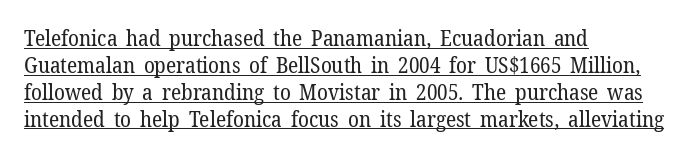
The image shows 22 px text type, upright; set left-aligned, line spacing 1.22x, normal letter spacing, underlined.
